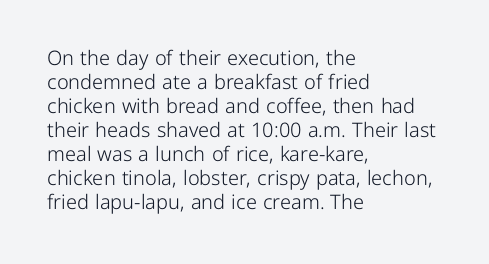
{"italic": "no", "bold": "no", "underline": "no", "align": "left", "line_spacing_ratio": 1.2, "letter_spacing": "normal", "letter_spacing_em": 0.0, "glyph_px": 20}
